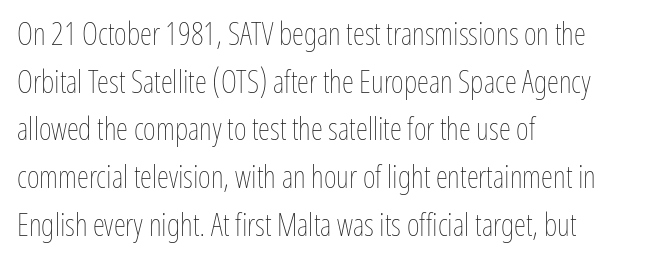
The image shows 31 px thin, condensed type, upright; set left-aligned, normal line spacing (1.54x), normal letter spacing, not underlined; low stroke contrast and a medium x-height.
